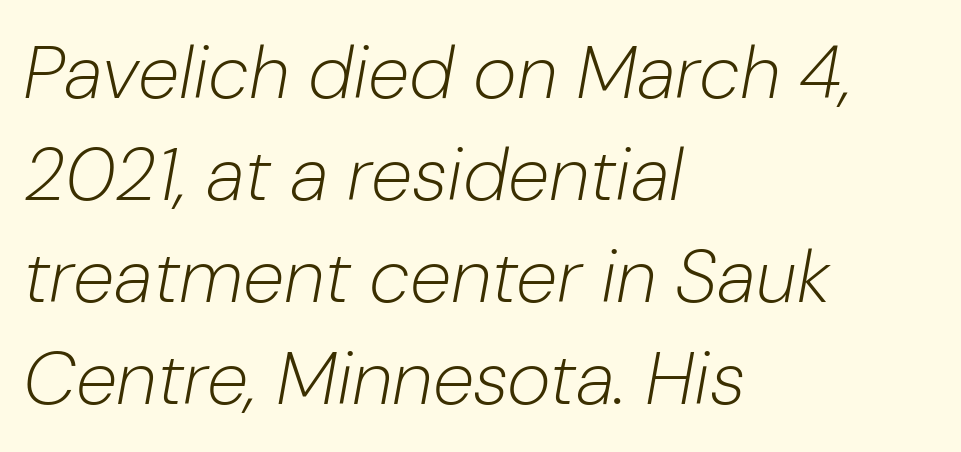
The image shows 75 px light type, italic (leaning right); set left-aligned, normal line spacing (1.36x), normal letter spacing, not underlined; low stroke contrast and a medium x-height.
